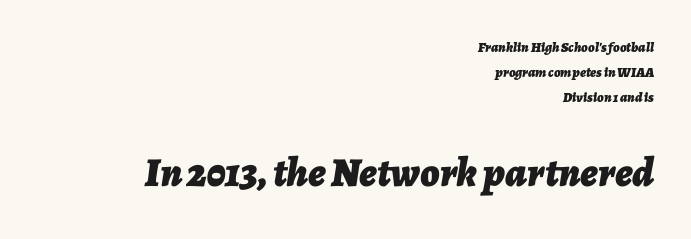
Q: Is the text bold? A: Yes.
Q: Is the text italic (slanted)? A: Yes, it leans right by about 7 degrees.
Q: Is the text underlined? A: No.
Q: How is the paragraph aligned? A: Right-aligned.
Q: Is the spacing between letters normal or unusually wide? A: Normal.
Q: Which block of text is set in a larger size, the first (top) or the second (bottom)? A: The second (bottom) one.
Q: Width (condensed, normal, or wide)? A: Normal.
Q: Stroke contrast? A: Low.
Q: x-height? A: Medium.
Q: Monospaced? A: No.
